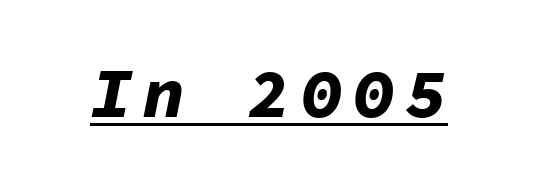
The image shows 70 px bold type, italic (leaning right), monospaced; set underlined; low stroke contrast and a medium x-height.
